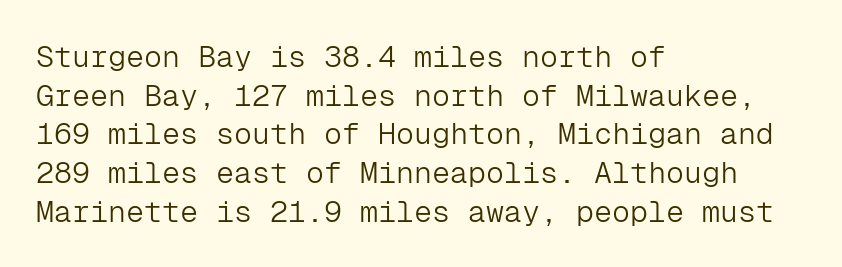
What stands out about the letter spacing? Nothing — it is the standard amount. Summary of weight: not heavy and not bold. Regarding leading, the lines here are spaced in the standard way. Unmarked baselines from the first word to the last. These lines stack with their left ends in a neat column.
